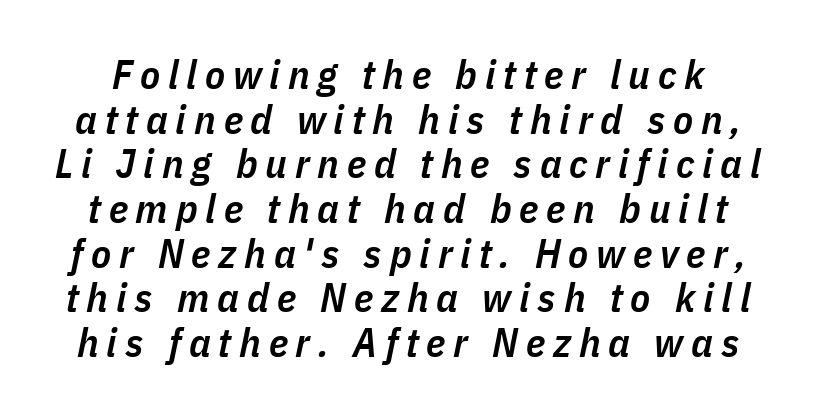
The image shows 41 px semibold, condensed type, italic (leaning right); set tight line spacing (1.09x), not underlined; low stroke contrast and a medium x-height.
